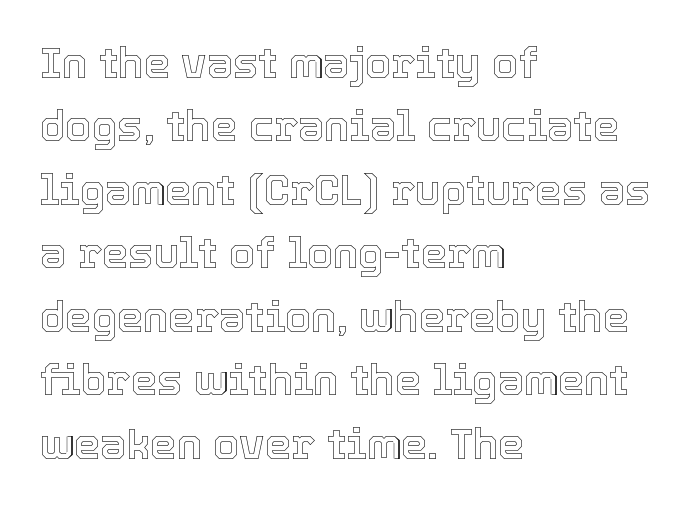
Q: Is the text italic (slanted)? A: No, it is upright.
Q: Is the text underlined? A: No.
Q: How is the paragraph aligned? A: Left-aligned.
Q: Is the spacing between letters normal or unusually wide? A: Normal.
Q: Is the spacing between lines tight, normal or loose? A: Normal.
Q: Width (condensed, normal, or wide)? A: Normal.
Q: x-height? A: Medium.
Q: Monospaced? A: No.
